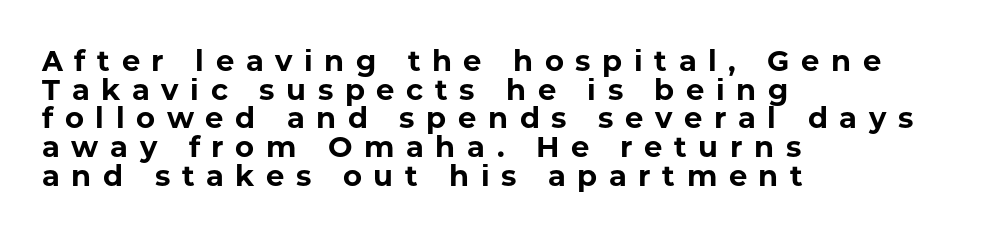
Display-style spreading of the glyphs; the letterfit is very open. This is heavy type, rendered in bold. Is the block centered? No — it sits flush against the left margin. What kind of face is this? One without serifs — a sans. The passage shown is typed in a proportional face where columns would drift.
